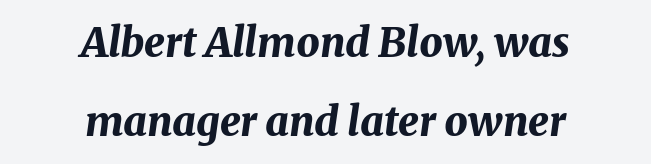
Heavy, bold letterforms. What's the leading like? Stretched, with rows far apart. This sample uses an oblique cut, with every glyph tilted off the vertical. Horizontally, the lines are justified to the midpoint only.
